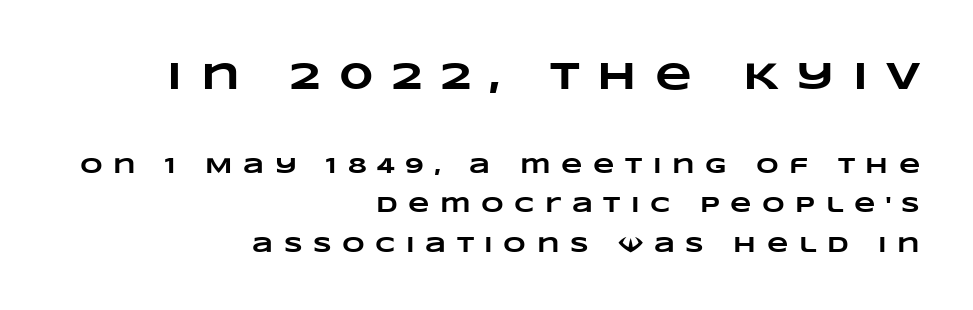
Q: Is the text bold? A: Yes.
Q: Is the text underlined? A: No.
Q: How is the paragraph aligned? A: Right-aligned.
Q: Is the spacing between letters normal or unusually wide? A: Unusually wide.
Q: Which block of text is set in a larger size, the first (top) or the second (bottom)? A: The first (top) one.
Q: Width (condensed, normal, or wide)? A: Wide.
Q: Stroke contrast? A: Low.
Q: x-height? A: Large.
Q: Monospaced? A: No.
